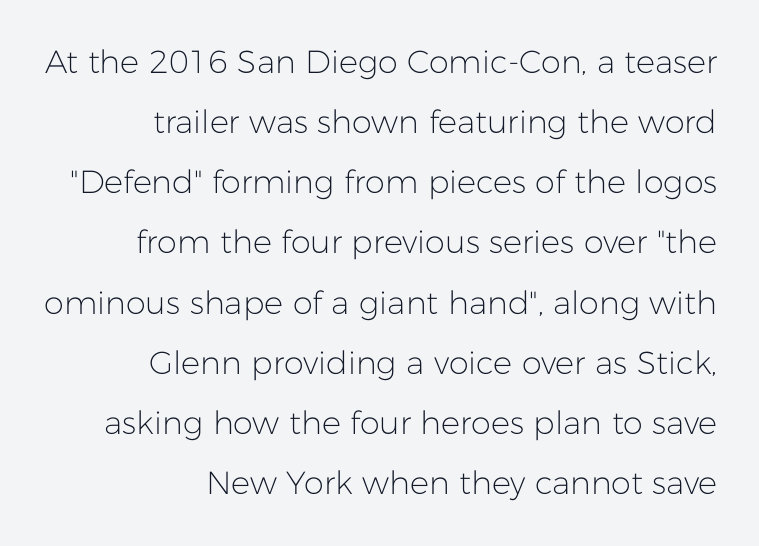
Type without underlining. No italicization has been applied; the sample stays upright. Typeset ragged left — the right edge is the straight one. I'd call this a sans setting — the letters go barefoot. The face used here is proportionally spaced, like ordinary book or web type. Vertical stems look standard width or narrower in stroke.
